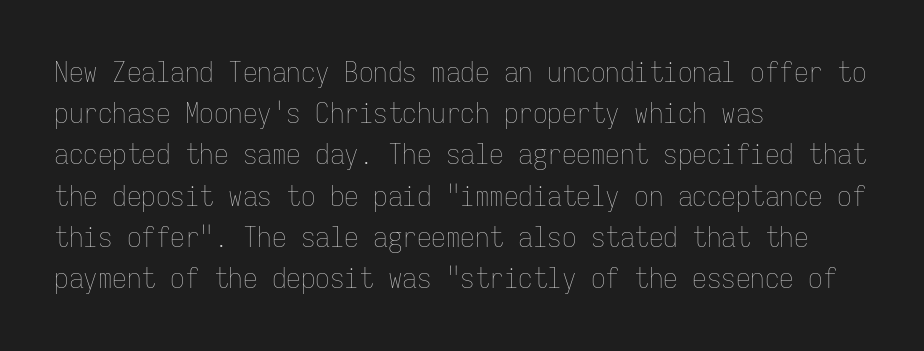
The line-height multiplier appears to be the usual default. Underlining? Definitely not there. The font's upright variant was chosen for this text. The lines in this sample share a left origin and differ only in where they stop. Weight: in the light-to-regular range.
